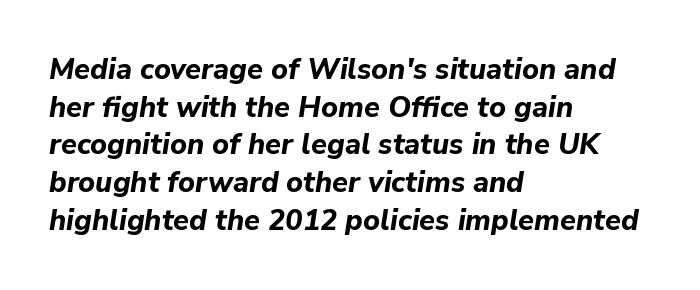
In terms of letterspacing, this is plain default setting. Letters rest on an invisible, unmarked baseline. The passage shown leans; its letterforms are oblique. The face used here is proportionally spaced, like ordinary book or web type. Leftover space on each line is placed entirely after the last word.
